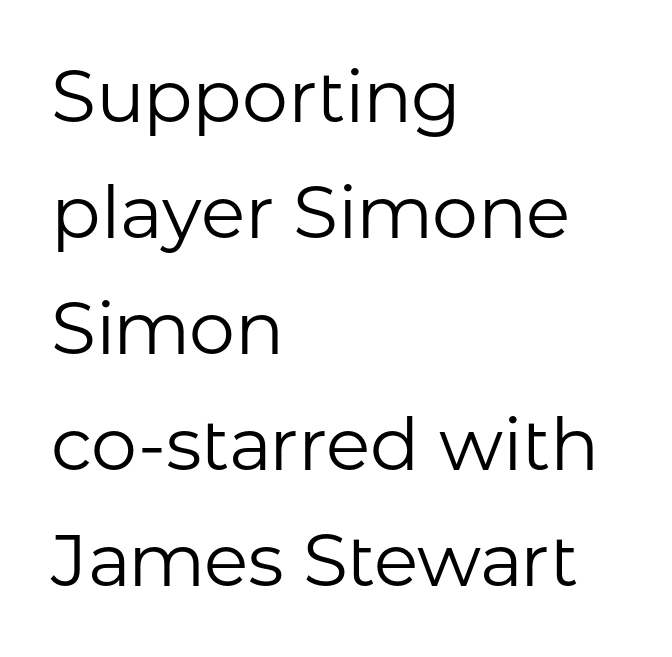
{"serif": "no", "italic": "no", "bold": "no", "weight": "regular", "width": "normal", "stroke_contrast": "low", "x_height": "medium", "monospaced": "no", "underline": "no", "align": "left", "line_spacing": "normal", "line_spacing_ratio": 1.59, "letter_spacing": "normal", "letter_spacing_em": 0.0, "glyph_px": 73}
